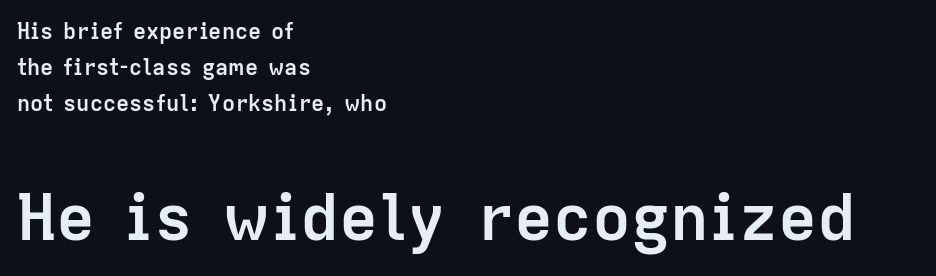
Q: Is the text bold? A: Yes.
Q: Is the text italic (slanted)? A: No, it is upright.
Q: Is the typeface a serif or a sans-serif typeface? A: Sans-serif.
Q: Is the text underlined? A: No.
Q: How is the paragraph aligned? A: Left-aligned.
Q: Is the spacing between letters normal or unusually wide? A: Normal.
Q: Is the spacing between lines tight, normal or loose? A: Normal.
Q: Which block of text is set in a larger size, the first (top) or the second (bottom)? A: The second (bottom) one.
Q: Width (condensed, normal, or wide)? A: Normal.
Q: Stroke contrast? A: Low.
Q: x-height? A: Medium.
Q: Monospaced? A: No.
